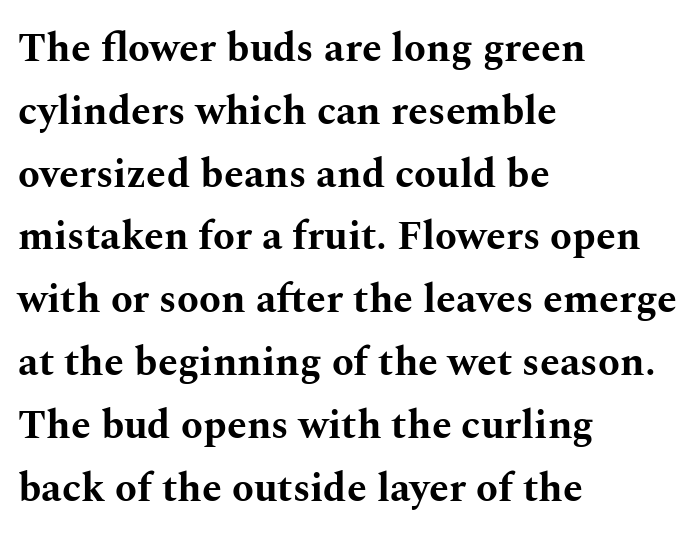
{"serif": "yes", "italic": "no", "bold": "yes", "weight": "bold", "width": "wide", "stroke_contrast": "medium", "x_height": "medium", "monospaced": "no", "underline": "no", "align": "left", "line_spacing": "normal", "line_spacing_ratio": 1.57, "letter_spacing": "normal", "letter_spacing_em": 0.0, "glyph_px": 40}
